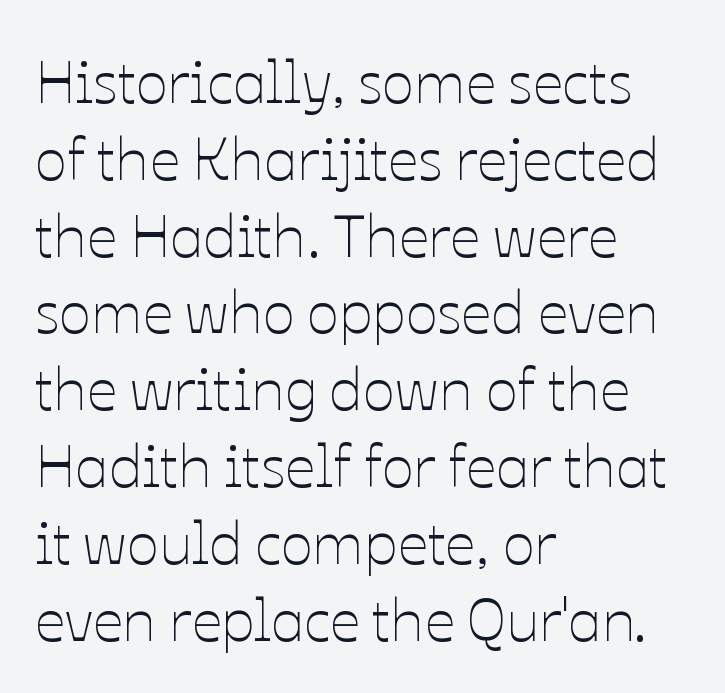
The image shows 60 px thin type, upright; set left-aligned, normal line spacing (1.28x), normal letter spacing, not underlined; low stroke contrast and a medium x-height.
